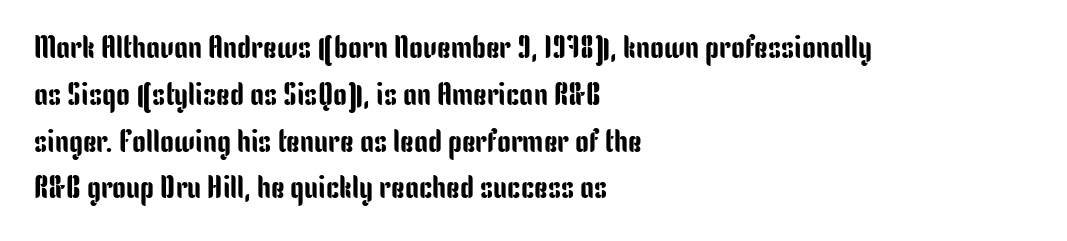
This rendering uses left alignment, leaving the right contour irregular. Between one letter and the next there's only the usual sliver of space. The rendering uses natural spacing where letterforms have individual widths. The foot of each line stays bare and open.
